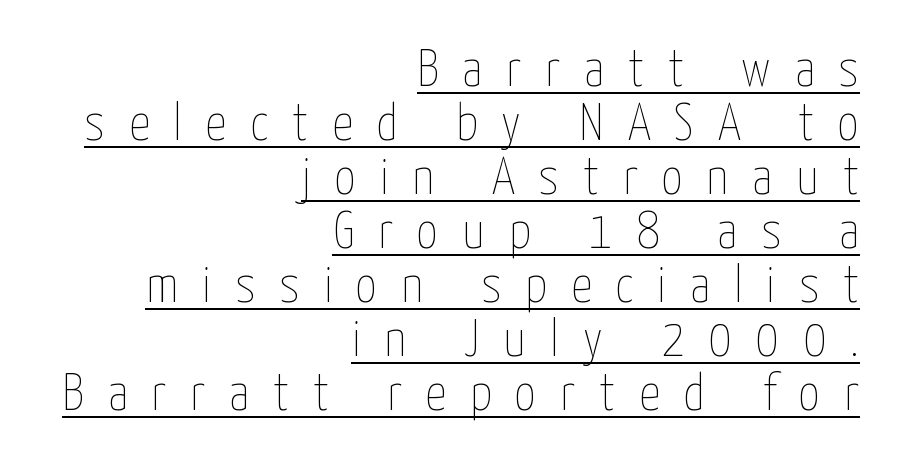
Q: Is the text bold? A: No.
Q: Is the text italic (slanted)? A: No, it is upright.
Q: Is the text underlined? A: Yes.
Q: How is the paragraph aligned? A: Right-aligned.
Q: Is the spacing between letters normal or unusually wide? A: Unusually wide.
Q: Is the spacing between lines tight, normal or loose? A: Tight.
Q: Width (condensed, normal, or wide)? A: Condensed.
Q: Stroke contrast? A: Low.
Q: x-height? A: Medium.
Q: Monospaced? A: No.
